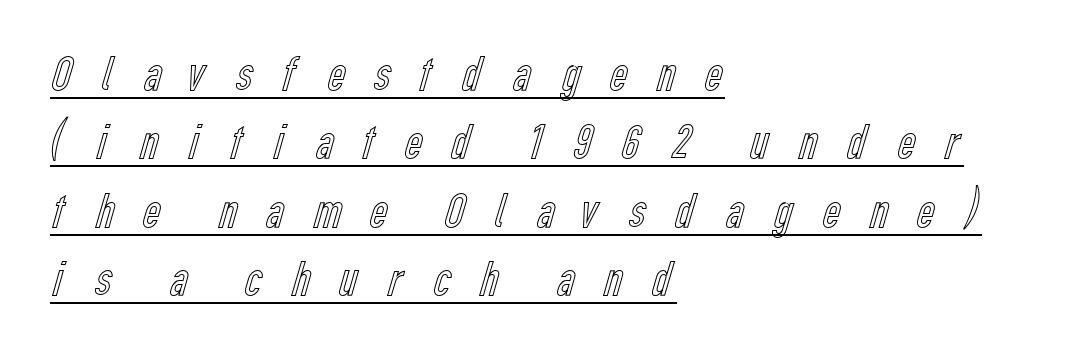
Regarding leading, the lines here are spaced in the standard way. Visually the block forms a straight wall on the left and a jagged coastline on the right. Quick note: underline on. Between one letter and the next there's a generous, obvious gap. The rendering uses natural spacing where letterforms have individual widths.
